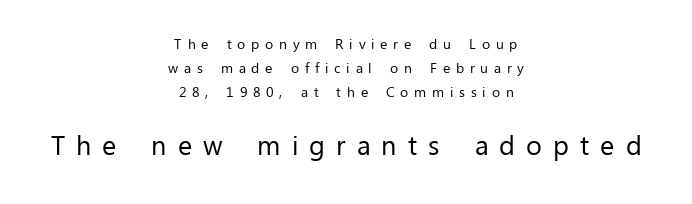
The image shows 27 px text type, upright; set centered, normal line spacing (1.7x), unusually wide letter spacing (+0.41 em), not underlined; the second (bottom) block is 1.93x larger.
